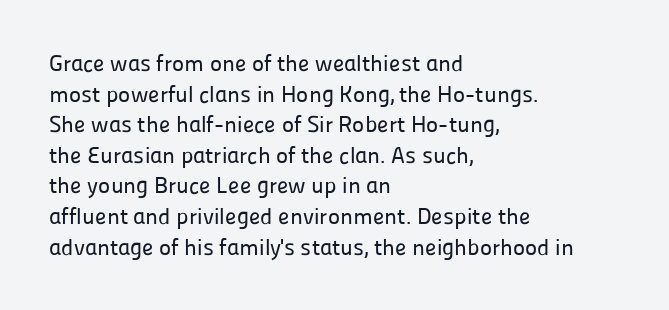
A typesetter would call this leading conventional body-copy spacing. No italicization has been applied; the sample stays upright. Tracking value appears to be zero — textbook default spacing. Short and long lines alike share a common starting point at left. Decoration check: the copy has no underline.
